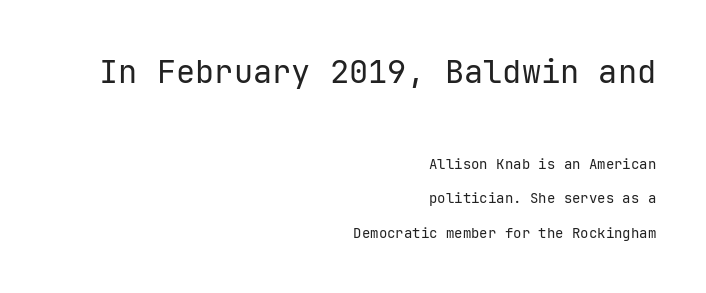
Every character here occupies the same horizontal width, giving the sample a typewriter-like rhythm. What kind of face is this? One without serifs — a sans. Each row of text sits above clean, open space. Between these two stacked blocks, the higher one wins on size. A typesetter would call this zero additional tracking. Each line ends at the same right margin while the left side varies.
